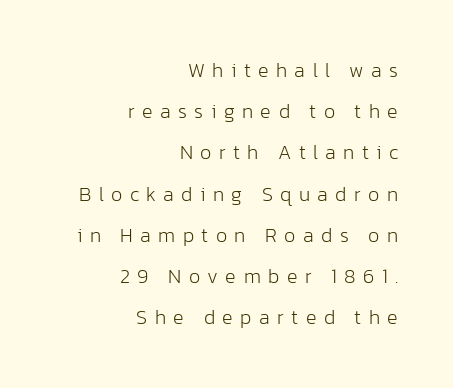
{"italic": "no", "bold": "no", "underline": "no", "align": "right", "line_spacing": "loose", "line_spacing_ratio": 2.06, "letter_spacing": "wide", "letter_spacing_em": 0.37, "glyph_px": 20}
